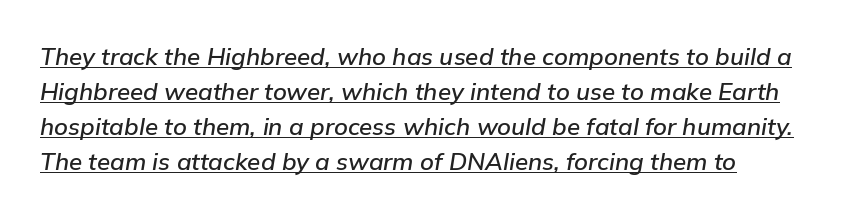
Yep, that's italic — everything's leaning. This rendering features underlined lettering. Nobody touched the tracking dial on this one. The rendering uses a moderate line-height, typical for paragraphs.
